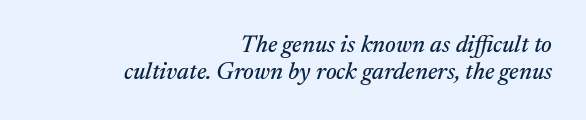
Right-aligned paragraph, ragged on the left. Here the glyphs are tracked normally, forming tight word shapes. The passage shown stacks its lines with hardly any gap. Every character sits at an angle, as italics do. Letters rest on an invisible, unmarked baseline.
